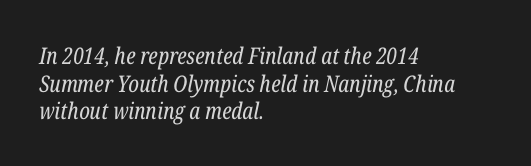
Alignment: flush left. Stems here are at most as thick as an everyday book face. Does the lettering tilt? It does — this is italic. The space directly below the letters is spotless.
